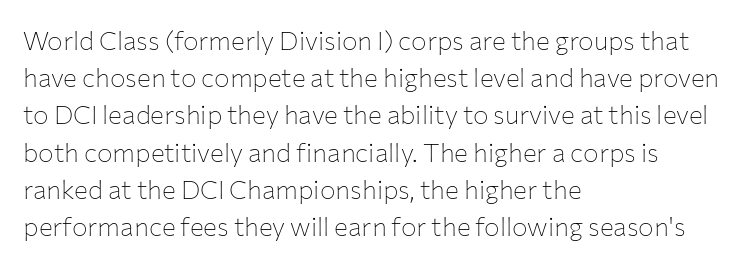
{"italic": "no", "bold": "no", "underline": "no", "align": "left", "line_spacing": "normal", "line_spacing_ratio": 1.43, "letter_spacing": "normal", "letter_spacing_em": 0.0, "glyph_px": 26}
